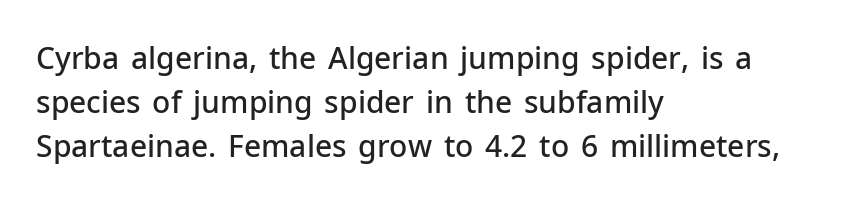
{"serif": "no", "italic": "no", "bold": "semi", "weight": "semibold", "width": "normal", "stroke_contrast": "low", "x_height": "medium", "monospaced": "no", "underline": "no", "align": "left", "line_spacing": "normal", "line_spacing_ratio": 1.47, "letter_spacing": "normal", "letter_spacing_em": 0.0, "glyph_px": 30}
